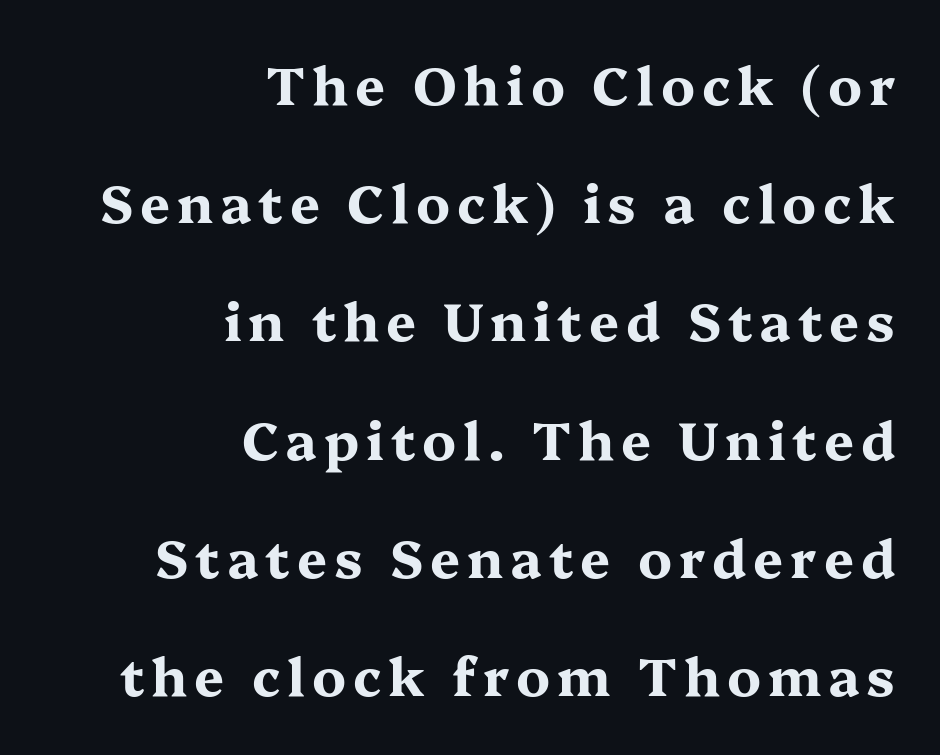
Q: Is the text bold? A: Yes.
Q: Is the text italic (slanted)? A: No, it is upright.
Q: Is the typeface a serif or a sans-serif typeface? A: Serif.
Q: Is the text underlined? A: No.
Q: How is the paragraph aligned? A: Right-aligned.
Q: Is the spacing between lines tight, normal or loose? A: Loose.
Q: Width (condensed, normal, or wide)? A: Wide.
Q: Stroke contrast? A: Medium.
Q: x-height? A: Medium.
Q: Monospaced? A: No.
